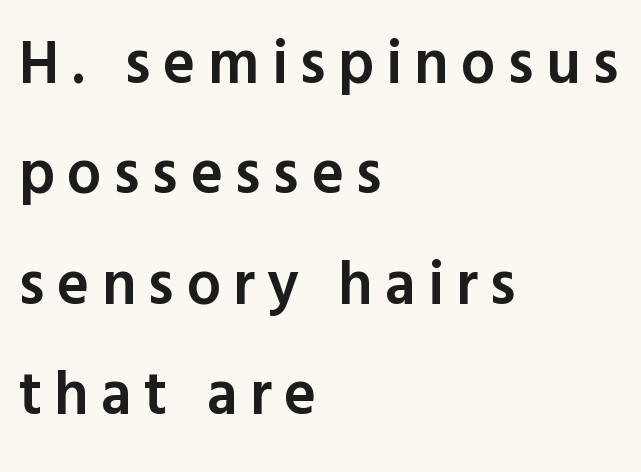
Q: Is the text bold? A: Semi-bold.
Q: Is the text italic (slanted)? A: No, it is upright.
Q: Is the typeface a serif or a sans-serif typeface? A: Sans-serif.
Q: Is the text underlined? A: No.
Q: How is the paragraph aligned? A: Left-aligned.
Q: Is the spacing between letters normal or unusually wide? A: Unusually wide.
Q: Width (condensed, normal, or wide)? A: Normal.
Q: x-height? A: Medium.
Q: Monospaced? A: No.
